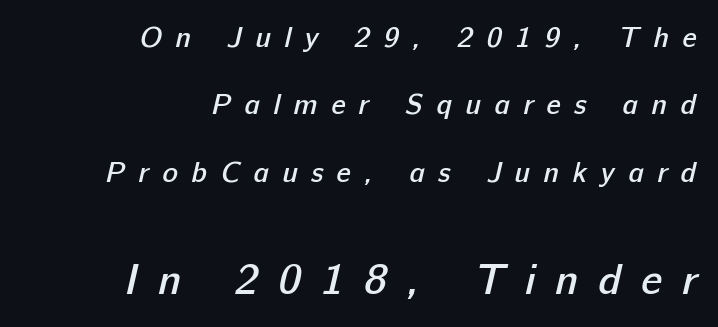
Q: Is the text bold? A: Semi-bold.
Q: Is the typeface a serif or a sans-serif typeface? A: Sans-serif.
Q: Is the text underlined? A: No.
Q: How is the paragraph aligned? A: Right-aligned.
Q: Is the spacing between letters normal or unusually wide? A: Unusually wide.
Q: Is the spacing between lines tight, normal or loose? A: Loose.
Q: Which block of text is set in a larger size, the first (top) or the second (bottom)? A: The second (bottom) one.
Q: Width (condensed, normal, or wide)? A: Normal.
Q: Stroke contrast? A: Low.
Q: x-height? A: Medium.
Q: Monospaced? A: No.
